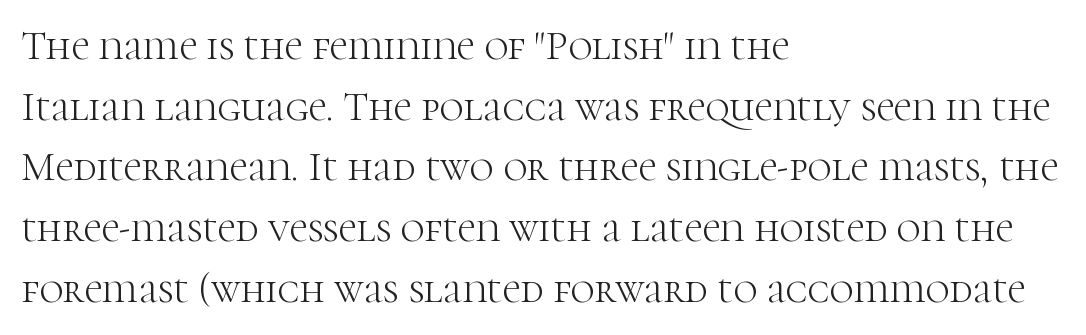
Q: Is the text bold? A: No.
Q: Is the text italic (slanted)? A: No, it is upright.
Q: Is the typeface a serif or a sans-serif typeface? A: Serif.
Q: Is the text underlined? A: No.
Q: How is the paragraph aligned? A: Left-aligned.
Q: Is the spacing between letters normal or unusually wide? A: Normal.
Q: Is the spacing between lines tight, normal or loose? A: Normal.
Q: Width (condensed, normal, or wide)? A: Normal.
Q: Stroke contrast? A: High.
Q: x-height? A: Medium.
Q: Monospaced? A: No.
